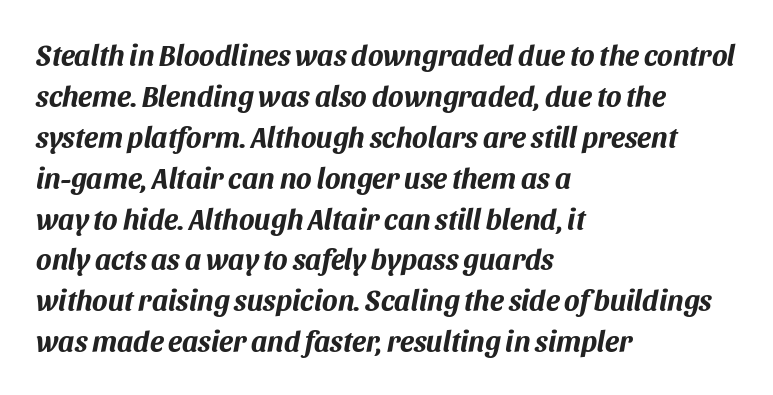
{"italic": "yes", "lean": "right", "slant_degrees": 11, "bold": "yes", "weight": "bold", "width": "normal", "stroke_contrast": "medium", "x_height": "large", "monospaced": "no", "underline": "no", "align": "left", "line_spacing": "normal", "line_spacing_ratio": 1.41, "letter_spacing": "normal", "letter_spacing_em": 0.0, "glyph_px": 29}
